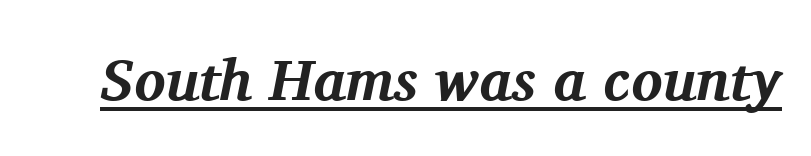
The image shows 58 px bold serif type, italic (leaning right); set normal letter spacing, underlined; medium stroke contrast and a medium x-height.
